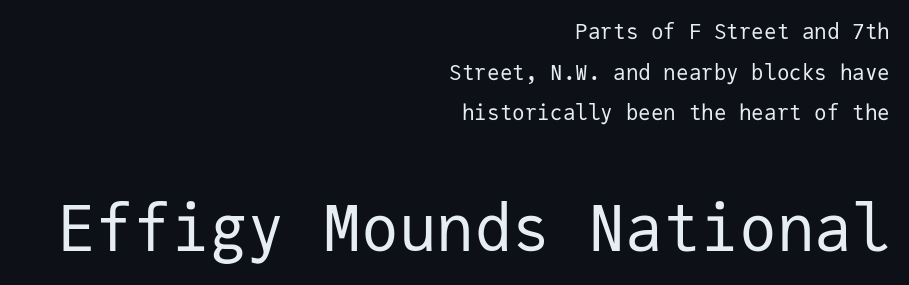
Q: Is the text bold? A: No.
Q: Is the text italic (slanted)? A: No, it is upright.
Q: Is the typeface a serif or a sans-serif typeface? A: Sans-serif.
Q: Is the text underlined? A: No.
Q: How is the paragraph aligned? A: Right-aligned.
Q: Is the spacing between letters normal or unusually wide? A: Normal.
Q: Is the spacing between lines tight, normal or loose? A: Loose.
Q: Which block of text is set in a larger size, the first (top) or the second (bottom)? A: The second (bottom) one.
Q: Width (condensed, normal, or wide)? A: Normal.
Q: Stroke contrast? A: Low.
Q: x-height? A: Medium.
Q: Monospaced? A: Yes.
